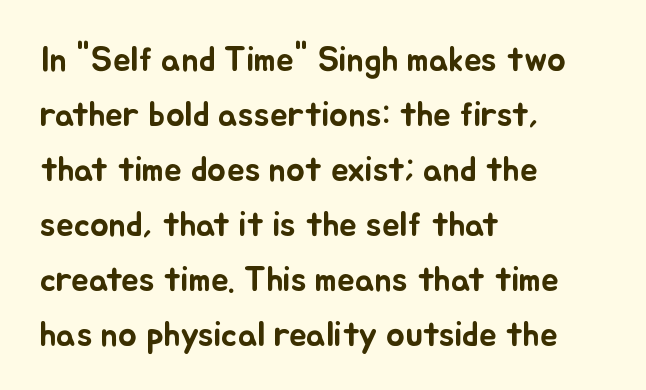
A roman cut, with each character standing at attention. Proportional: the letters do not fall into vertical columns. The letterforms sit shoulder to shoulder at normal distance. Line starts are locked; line ends wander. Unmarked baselines from the first word to the last.
